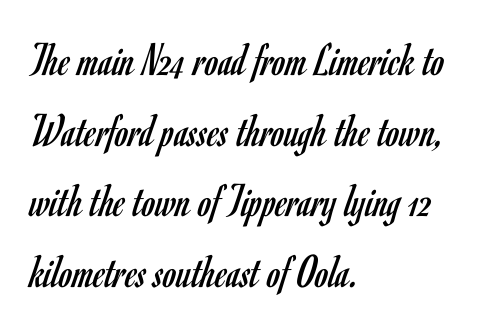
The image shows 48 px regular-weight, condensed sans-serif type; set left-aligned, normal line spacing (1.47x), normal letter spacing, not underlined; low stroke contrast and a small x-height.
